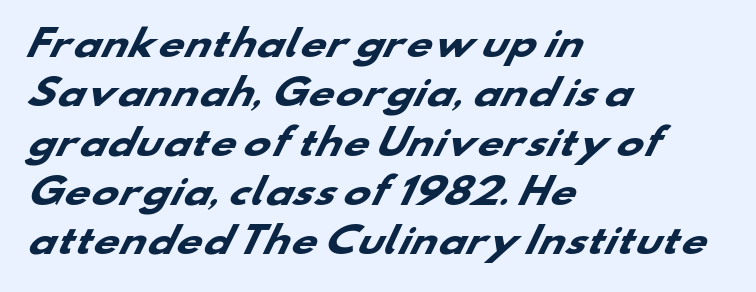
The image shows 36 px heavy, wide sans-serif type; set left-aligned, normal line spacing (1.37x), normal letter spacing, not underlined; low stroke contrast and a small x-height.
